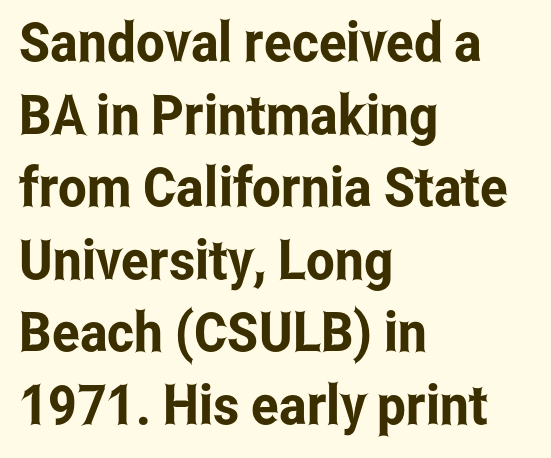
{"serif": "no", "italic": "no", "width": "condensed", "stroke_contrast": "low", "x_height": "medium", "monospaced": "no", "underline": "no", "align": "left", "line_spacing": "normal", "line_spacing_ratio": 1.32, "letter_spacing": "normal", "letter_spacing_em": 0.0, "glyph_px": 55}
